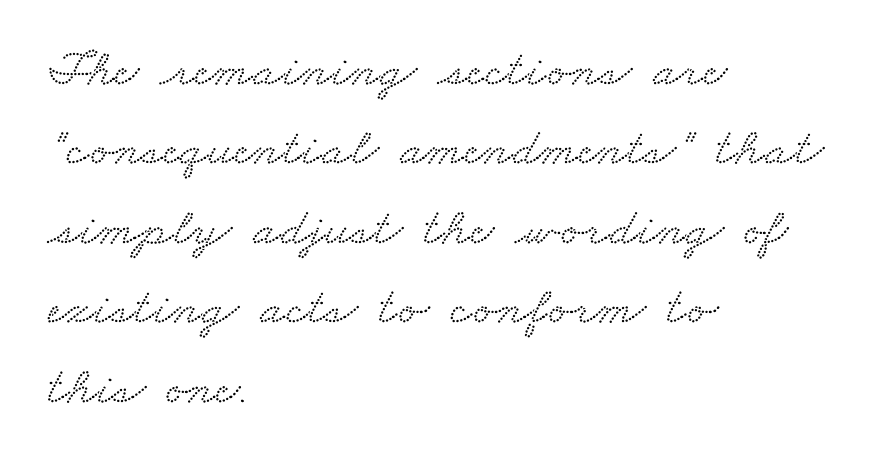
{"width": "wide", "stroke_contrast": "low", "x_height": "small", "monospaced": "no", "underline": "no", "align": "left", "line_spacing": "normal", "line_spacing_ratio": 1.5, "letter_spacing": "normal", "letter_spacing_em": 0.0, "glyph_px": 53}
